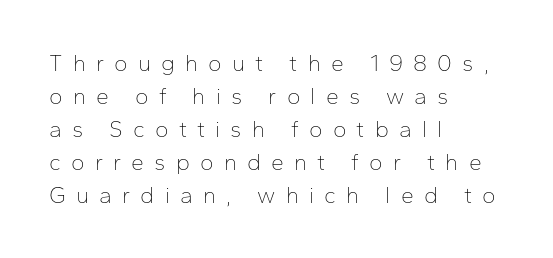
{"italic": "no", "bold": "no", "underline": "no", "align": "left", "line_spacing": "normal", "line_spacing_ratio": 1.43, "letter_spacing": "wide", "letter_spacing_em": 0.44, "glyph_px": 23}
